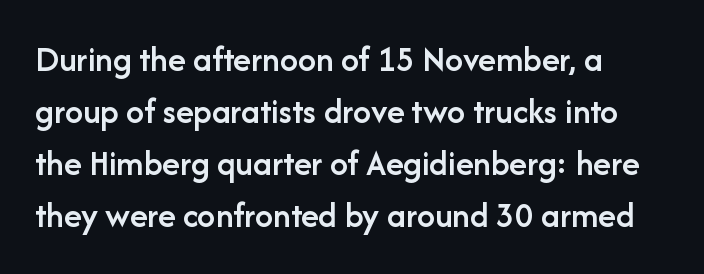
Q: Is the text bold? A: Semi-bold.
Q: Is the text italic (slanted)? A: No, it is upright.
Q: Is the typeface a serif or a sans-serif typeface? A: Sans-serif.
Q: Is the text underlined? A: No.
Q: How is the paragraph aligned? A: Left-aligned.
Q: Is the spacing between letters normal or unusually wide? A: Normal.
Q: Is the spacing between lines tight, normal or loose? A: Normal.
Q: Width (condensed, normal, or wide)? A: Normal.
Q: Stroke contrast? A: Low.
Q: x-height? A: Medium.
Q: Monospaced? A: No.
